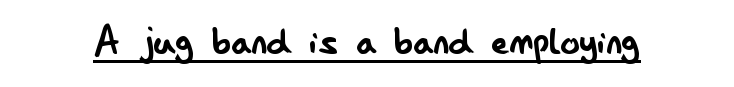
Q: Is the text bold? A: No.
Q: Is the text italic (slanted)? A: No, it is upright.
Q: Is the typeface a serif or a sans-serif typeface? A: Sans-serif.
Q: Is the text underlined? A: Yes.
Q: Is the spacing between letters normal or unusually wide? A: Normal.
Q: Width (condensed, normal, or wide)? A: Condensed.
Q: Stroke contrast? A: Low.
Q: x-height? A: Small.
Q: Monospaced? A: No.
